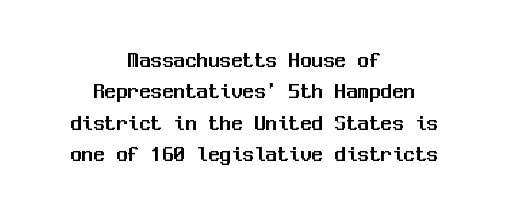
The image shows 23 px text type, upright; set centered, normal line spacing (1.36x), normal letter spacing, not underlined.
